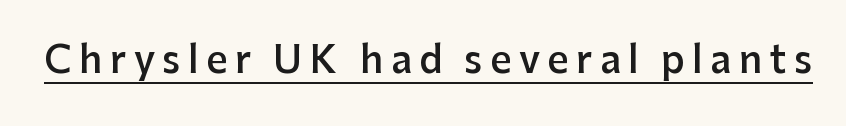
{"serif": "no", "italic": "no", "bold": "semi", "weight": "semibold", "width": "normal", "stroke_contrast": "low", "x_height": "medium", "monospaced": "no", "underline": "yes", "letter_spacing": "wide", "letter_spacing_em": 0.2, "glyph_px": 37}
